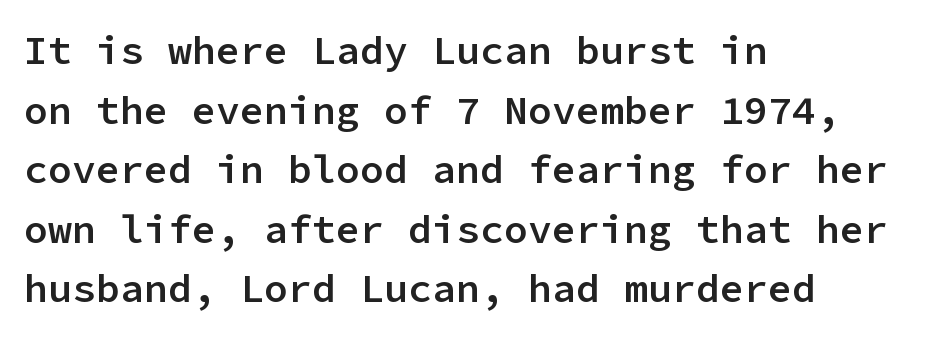
Q: Is the text bold? A: Semi-bold.
Q: Is the text italic (slanted)? A: No, it is upright.
Q: Is the typeface a serif or a sans-serif typeface? A: Sans-serif.
Q: Is the text underlined? A: No.
Q: How is the paragraph aligned? A: Left-aligned.
Q: Is the spacing between letters normal or unusually wide? A: Normal.
Q: Is the spacing between lines tight, normal or loose? A: Normal.
Q: Width (condensed, normal, or wide)? A: Normal.
Q: Stroke contrast? A: Low.
Q: x-height? A: Medium.
Q: Monospaced? A: Yes.
